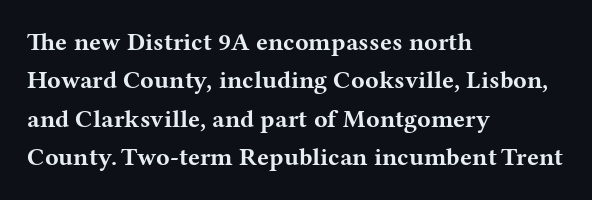
Here the glyphs are tracked normally, forming tight word shapes. Does the weight exceed regular? Yes, all the way to bold. The text block is weighted toward the left margin, trailing off unevenly rightward. Style check: upright. Notice how descenders clear the ascenders below comfortably — that's standard leading. Glance below the letters and you will spot only blank space.
